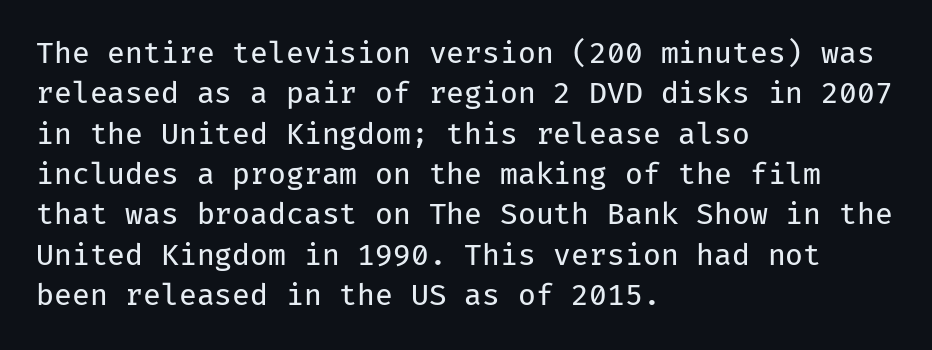
{"serif": "no", "italic": "no", "bold": "no", "weight": "regular", "width": "normal", "stroke_contrast": "low", "x_height": "medium", "monospaced": "yes", "underline": "no", "align": "left", "line_spacing": "normal", "line_spacing_ratio": 1.39, "letter_spacing": "normal", "letter_spacing_em": 0.0, "glyph_px": 29}
